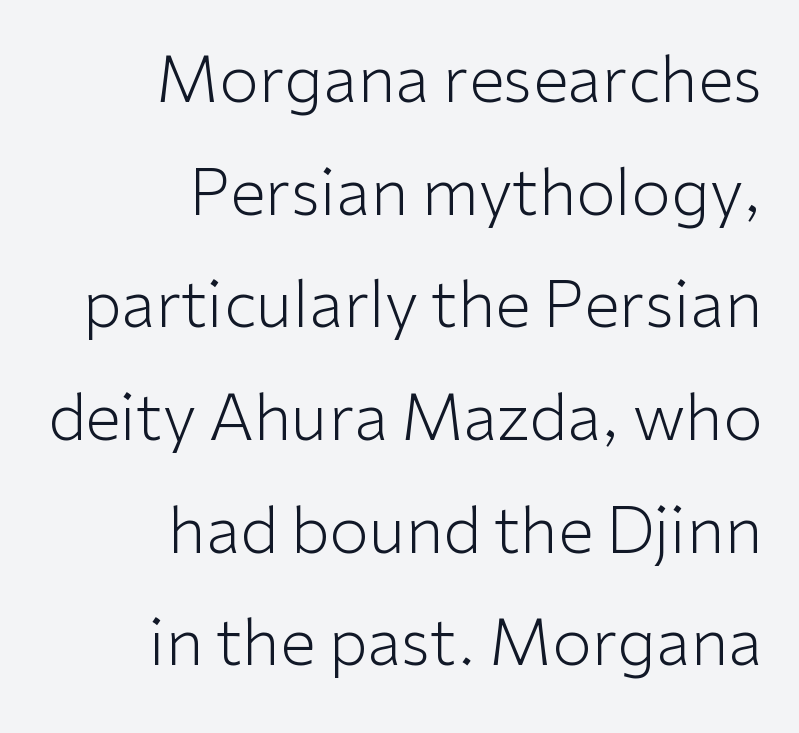
The image shows 64 px light sans-serif type, upright; set right-aligned, line spacing 1.76x, normal letter spacing, not underlined; low stroke contrast and a medium x-height.
